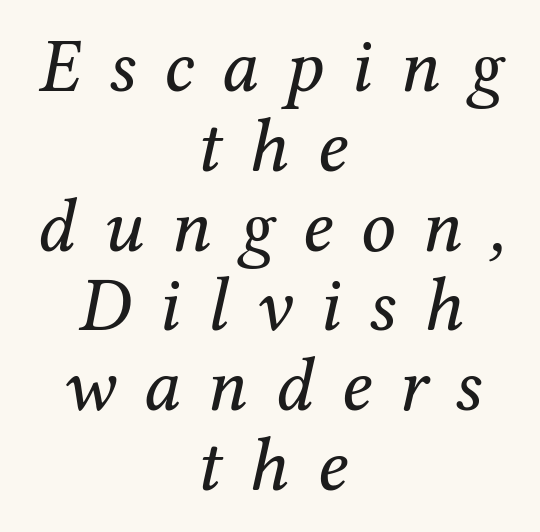
Q: Is the text bold? A: No.
Q: Is the text italic (slanted)? A: Yes, it leans right by about 12 degrees.
Q: Is the typeface a serif or a sans-serif typeface? A: Serif.
Q: Is the text underlined? A: No.
Q: How is the paragraph aligned? A: Centered.
Q: Is the spacing between letters normal or unusually wide? A: Unusually wide.
Q: Is the spacing between lines tight, normal or loose? A: Tight.
Q: Width (condensed, normal, or wide)? A: Normal.
Q: Stroke contrast? A: Medium.
Q: x-height? A: Medium.
Q: Monospaced? A: No.
